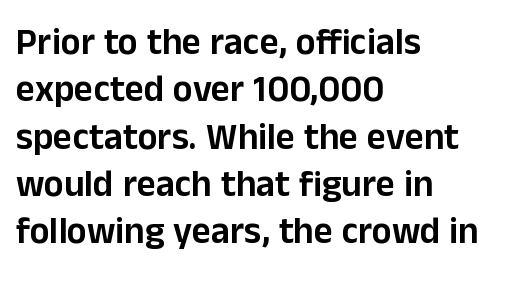
{"serif": "no", "italic": "no", "width": "normal", "stroke_contrast": "low", "x_height": "medium", "monospaced": "no", "underline": "no", "align": "left", "line_spacing": "normal", "line_spacing_ratio": 1.28, "letter_spacing": "normal", "letter_spacing_em": 0.0, "glyph_px": 37}
